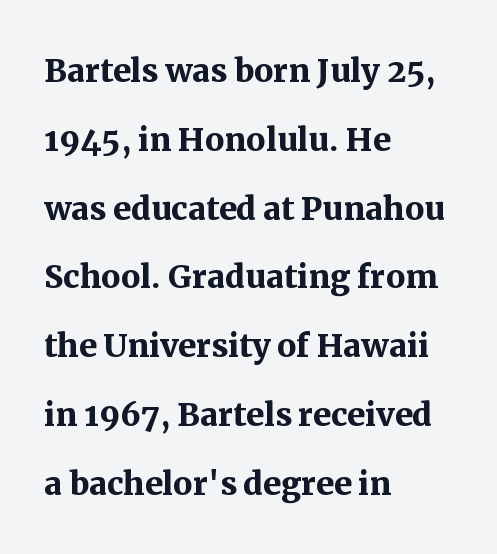
{"serif": "yes", "italic": "no", "bold": "yes", "weight": "semibold", "width": "normal", "stroke_contrast": "medium", "x_height": "medium", "monospaced": "no", "underline": "no", "align": "left", "line_spacing": "normal", "line_spacing_ratio": 1.6, "letter_spacing": "normal", "letter_spacing_em": 0.0, "glyph_px": 43}
